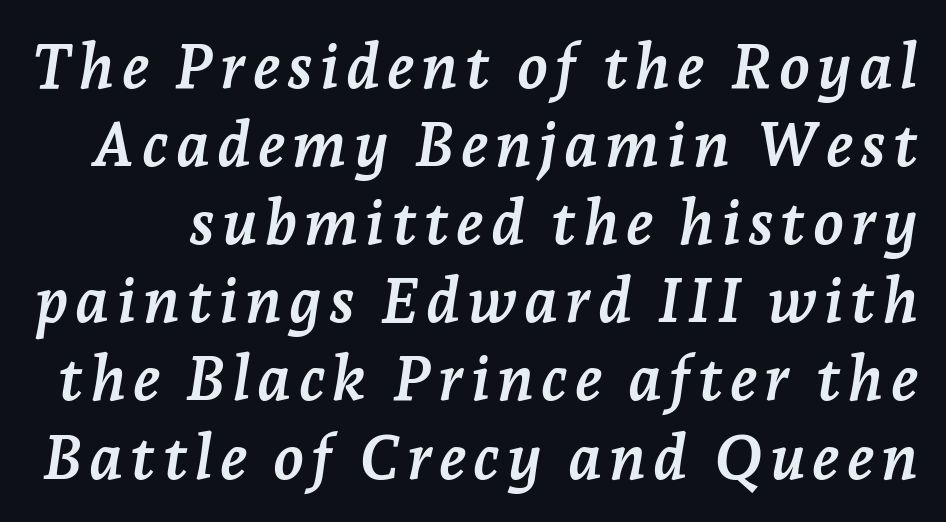
{"serif": "yes", "italic": "yes", "lean": "right", "slant_degrees": 7, "bold": "yes", "weight": "semibold", "width": "normal", "stroke_contrast": "low", "x_height": "medium", "monospaced": "no", "underline": "no", "line_spacing_ratio": 1.24, "glyph_px": 63}
